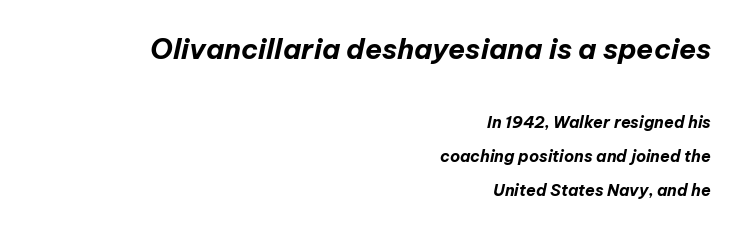
{"italic": "yes", "lean": "right", "slant_degrees": 12, "bold": "yes", "weight": "bold", "width": "normal", "stroke_contrast": "low", "x_height": "medium", "monospaced": "no", "underline": "no", "align": "right", "line_spacing": "loose", "line_spacing_ratio": 2.11, "letter_spacing": "normal", "letter_spacing_em": 0.0, "larger_block": "first", "size_ratio": 1.75, "glyph_px": 28}
